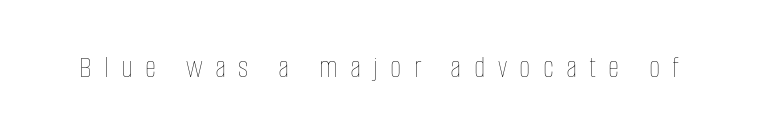
Q: Is the text bold? A: No.
Q: Is the text italic (slanted)? A: No, it is upright.
Q: Is the text underlined? A: No.
Q: Is the spacing between letters normal or unusually wide? A: Unusually wide.
Q: Width (condensed, normal, or wide)? A: Condensed.
Q: Stroke contrast? A: Low.
Q: x-height? A: Large.
Q: Monospaced? A: No.
